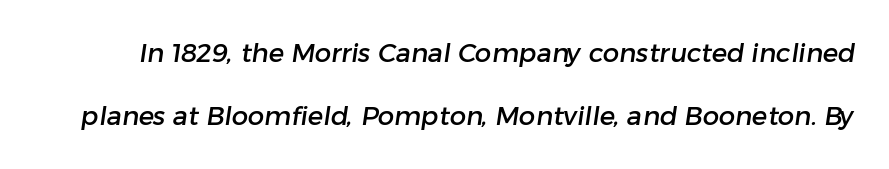
The image shows 26 px text type; set loose line spacing (2.44x), normal letter spacing, not underlined.
